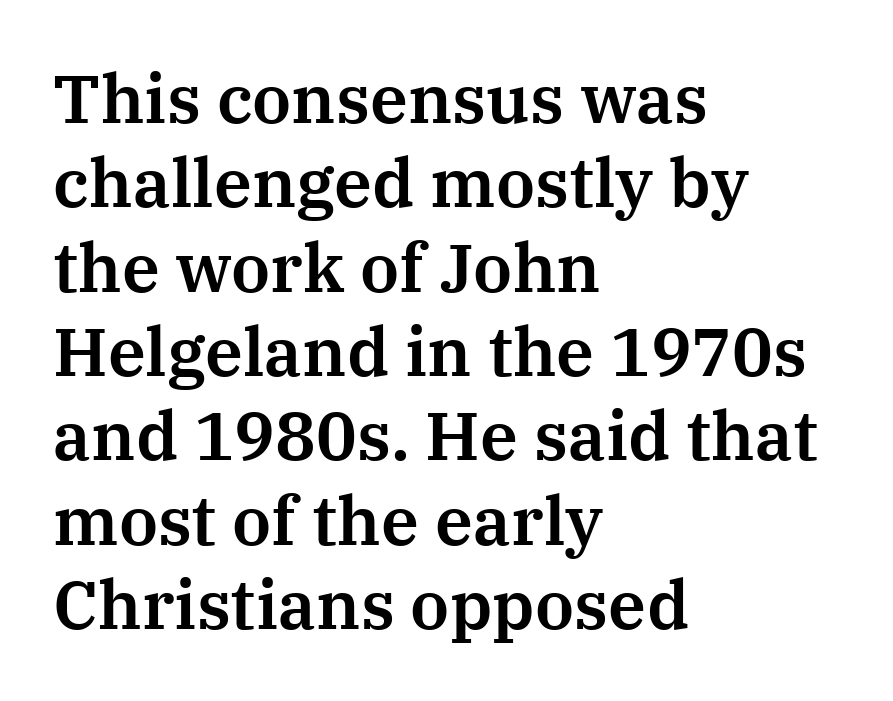
{"serif": "yes", "italic": "no", "width": "normal", "stroke_contrast": "medium", "x_height": "medium", "monospaced": "no", "underline": "no", "align": "left", "line_spacing_ratio": 1.24, "letter_spacing": "normal", "letter_spacing_em": 0.0, "glyph_px": 68}
